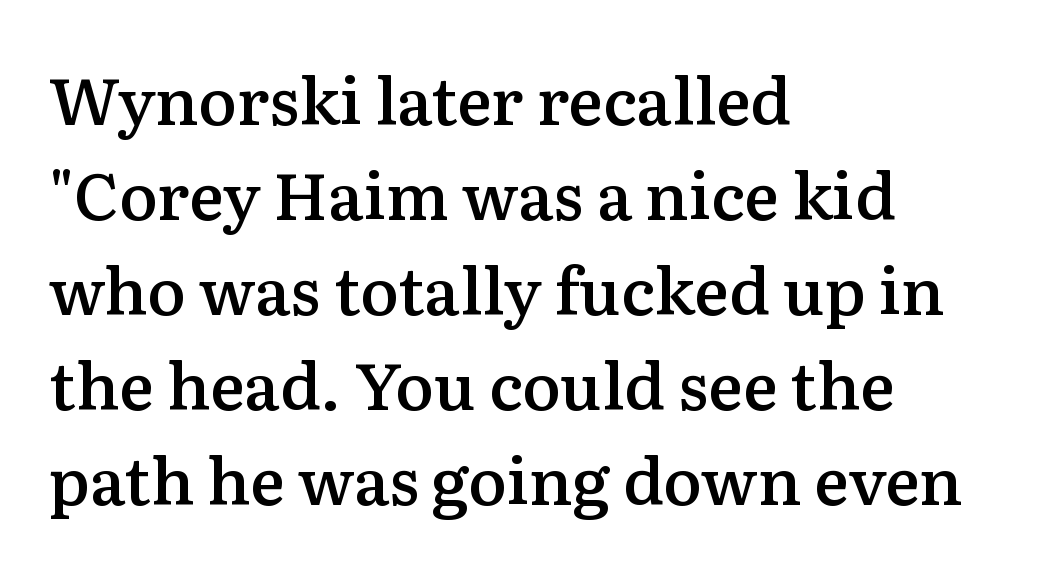
Has an underline been added? It has not. Stroke terminals: seriffed. These lines sit exactly where default settings would place them. You could call the tracking neutral — neither tight nor loose. These lines are rendered in a variable-pitch font.
